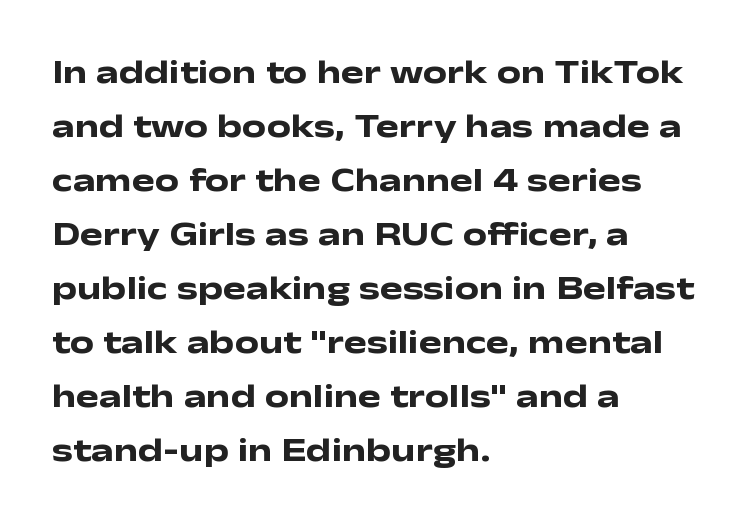
{"serif": "no", "italic": "no", "bold": "yes", "weight": "heavy", "width": "wide", "stroke_contrast": "low", "x_height": "medium", "monospaced": "no", "underline": "no", "align": "left", "line_spacing": "normal", "line_spacing_ratio": 1.59, "letter_spacing": "normal", "letter_spacing_em": 0.0, "glyph_px": 34}
